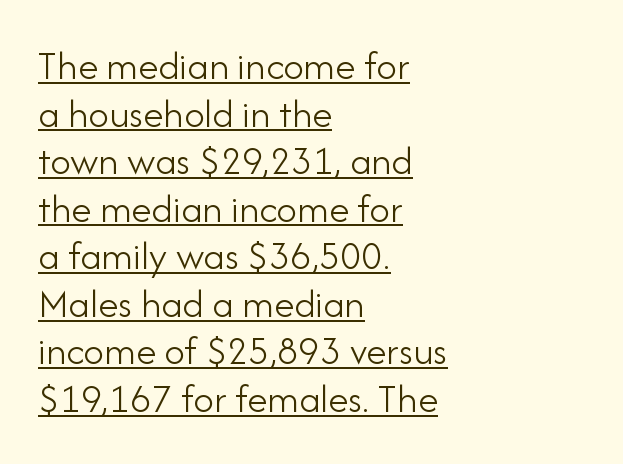
{"serif": "no", "italic": "no", "bold": "no", "weight": "light", "width": "normal", "stroke_contrast": "low", "x_height": "small", "monospaced": "no", "underline": "yes", "align": "left", "line_spacing_ratio": 1.16, "letter_spacing": "normal", "letter_spacing_em": 0.0, "glyph_px": 41}
